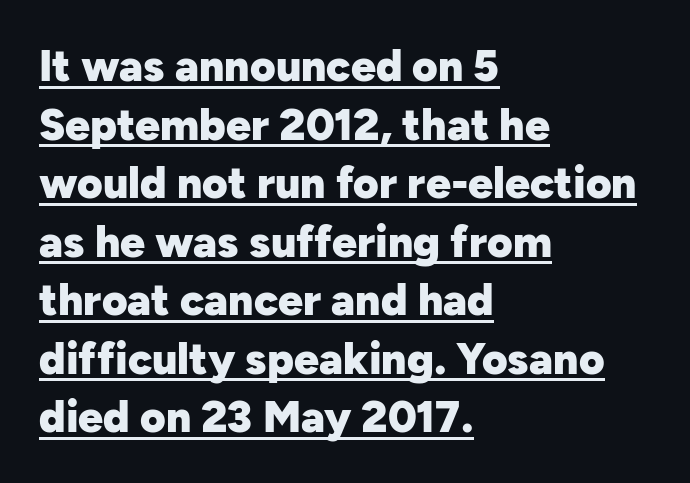
The image shows 44 px heavy sans-serif type, upright; set left-aligned, normal line spacing (1.33x), normal letter spacing, underlined; low stroke contrast and a medium x-height.
